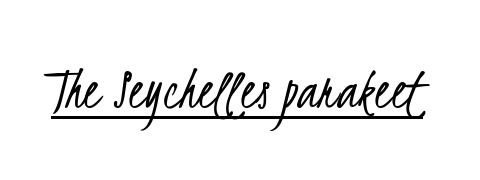
{"serif": "no", "bold": "no", "weight": "light", "width": "condensed", "stroke_contrast": "low", "x_height": "small", "monospaced": "no", "underline": "yes", "letter_spacing": "normal", "letter_spacing_em": 0.0, "glyph_px": 62}
